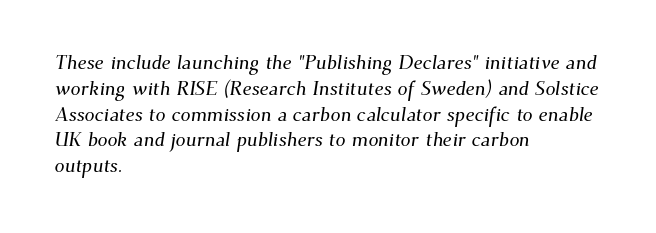
The lines are quadded left. Students, note that the glyphs here touch the page at normal intervals. The zone under the glyphs is completely vacant. The lines sit at an ordinary, default distance from one another.
